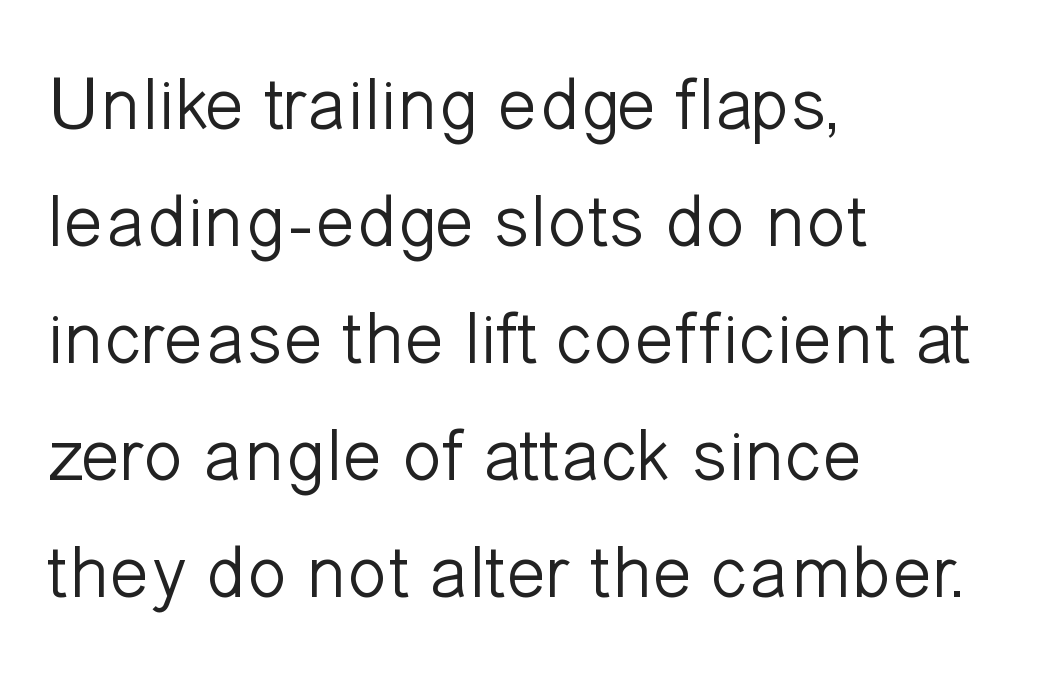
Q: Is the text bold? A: No.
Q: Is the text italic (slanted)? A: No, it is upright.
Q: Is the typeface a serif or a sans-serif typeface? A: Sans-serif.
Q: Is the text underlined? A: No.
Q: How is the paragraph aligned? A: Left-aligned.
Q: Is the spacing between letters normal or unusually wide? A: Normal.
Q: Is the spacing between lines tight, normal or loose? A: Normal.
Q: Width (condensed, normal, or wide)? A: Normal.
Q: Stroke contrast? A: Low.
Q: x-height? A: Medium.
Q: Monospaced? A: No.
